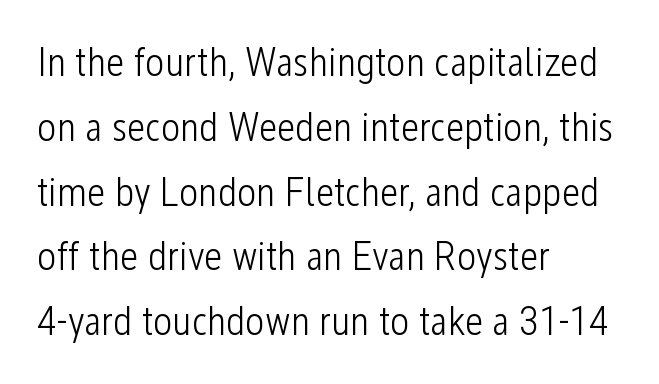
Q: Is the text bold? A: No.
Q: Is the text italic (slanted)? A: No, it is upright.
Q: Is the typeface a serif or a sans-serif typeface? A: Sans-serif.
Q: Is the text underlined? A: No.
Q: How is the paragraph aligned? A: Left-aligned.
Q: Is the spacing between letters normal or unusually wide? A: Normal.
Q: Is the spacing between lines tight, normal or loose? A: Normal.
Q: Width (condensed, normal, or wide)? A: Condensed.
Q: Stroke contrast? A: Low.
Q: x-height? A: Medium.
Q: Monospaced? A: No.
